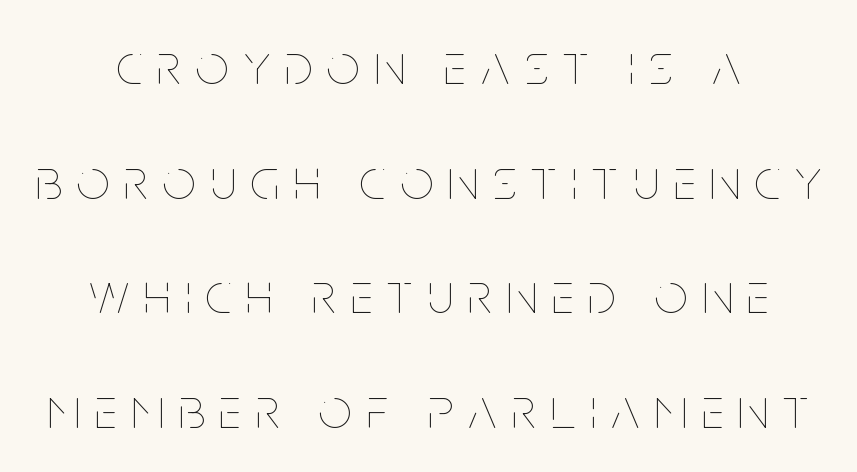
{"italic": "no", "bold": "no", "weight": "thin", "width": "condensed", "stroke_contrast": "low", "x_height": "large", "monospaced": "no", "underline": "no", "align": "center", "line_spacing": "loose", "line_spacing_ratio": 2.01, "letter_spacing": "wide", "letter_spacing_em": 0.27, "glyph_px": 57}
